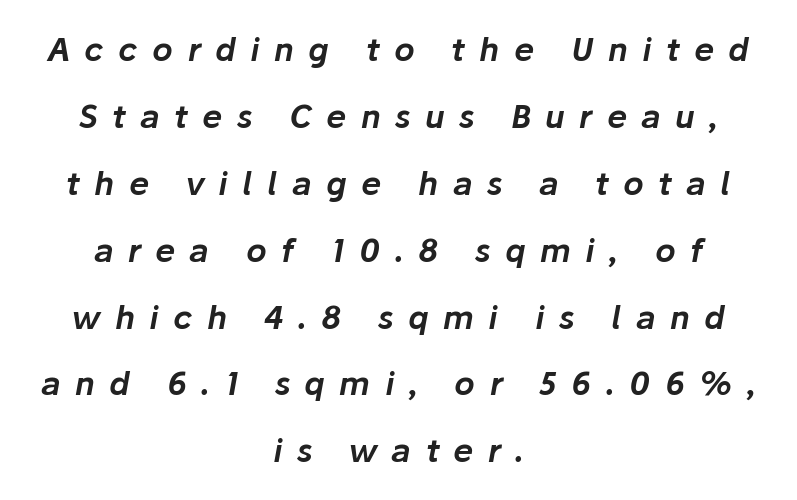
There is plenty of visible air inserted between adjacent glyphs. Style check: oblique. The rendering uses a large line-height, opening up the rows. Looks like regular typesetting: each glyph gets only the width it needs. One-word summary of the alignment: center. This rendering features lettering with no underline.
